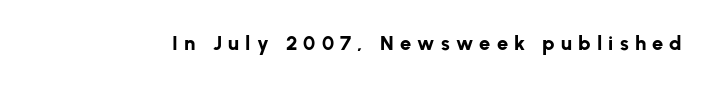
The image shows 20 px bold type, upright; set unusually wide letter spacing (+0.31 em), not underlined.
